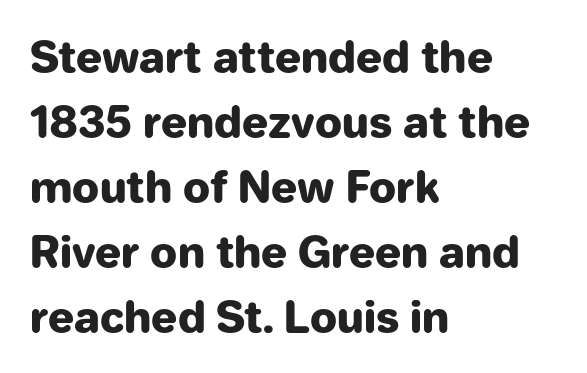
The image shows 43 px heavy sans-serif type, upright; set left-aligned, normal line spacing (1.51x), normal letter spacing, not underlined; low stroke contrast and a medium x-height.
